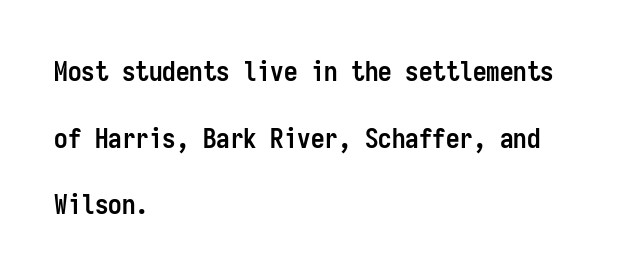
Q: Is the text bold? A: Yes.
Q: Is the text italic (slanted)? A: No, it is upright.
Q: Is the text underlined? A: No.
Q: How is the paragraph aligned? A: Left-aligned.
Q: Is the spacing between letters normal or unusually wide? A: Normal.
Q: Is the spacing between lines tight, normal or loose? A: Loose.
